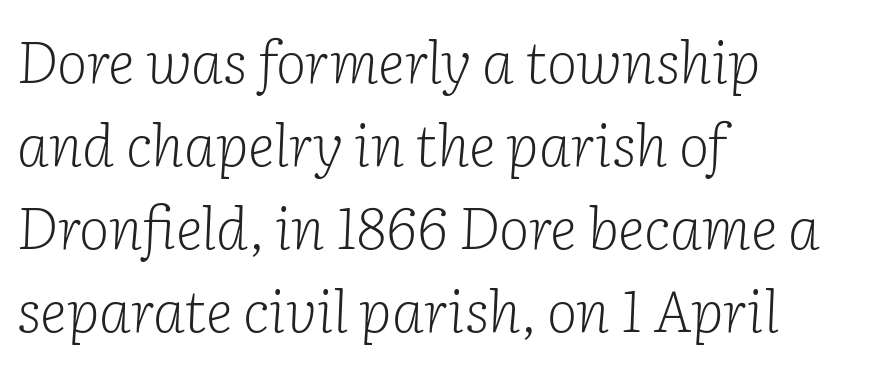
The image shows 58 px light serif type, italic (leaning right); set left-aligned, normal line spacing (1.43x), normal letter spacing, not underlined; low stroke contrast and a medium x-height.
